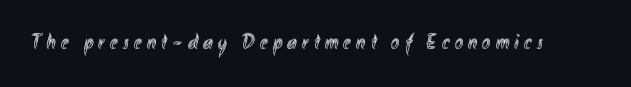
{"underline": "no", "letter_spacing": "wide", "letter_spacing_em": 0.24, "glyph_px": 22}
